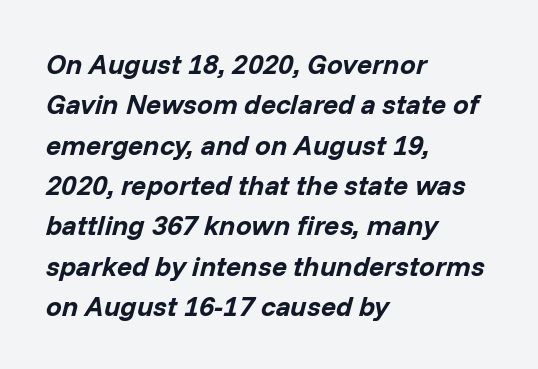
{"italic": "yes", "lean": "right", "slant_degrees": 14, "bold": "yes", "weight": "bold", "width": "normal", "stroke_contrast": "low", "x_height": "medium", "monospaced": "no", "underline": "no", "align": "left", "line_spacing": "normal", "line_spacing_ratio": 1.44, "letter_spacing": "normal", "letter_spacing_em": 0.0, "glyph_px": 28}
